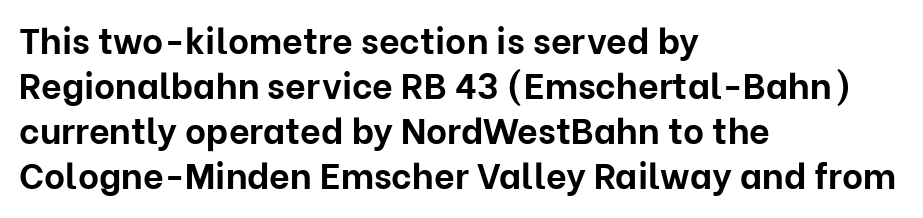
{"serif": "no", "italic": "no", "bold": "yes", "weight": "bold", "width": "normal", "stroke_contrast": "low", "x_height": "medium", "monospaced": "no", "underline": "no", "align": "left", "line_spacing": "normal", "line_spacing_ratio": 1.25, "letter_spacing": "normal", "letter_spacing_em": 0.0, "glyph_px": 36}
